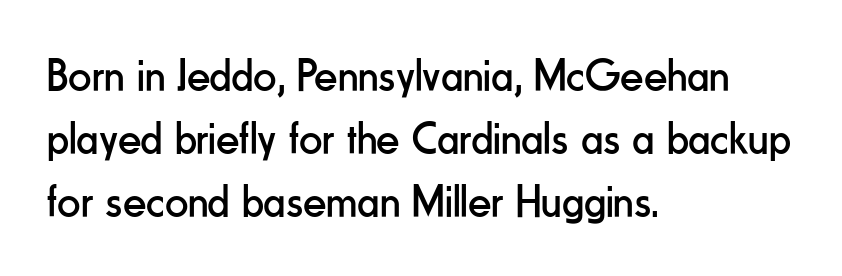
The image shows 46 px regular-weight, condensed sans-serif type, upright; set left-aligned, normal line spacing (1.37x), normal letter spacing, not underlined; low stroke contrast and a small x-height.
